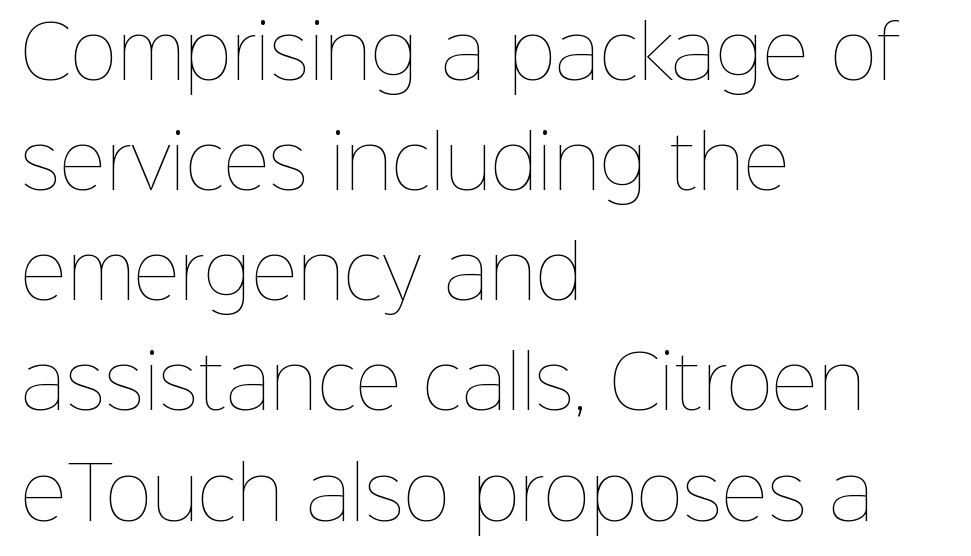
{"italic": "no", "bold": "no", "weight": "thin", "width": "normal", "stroke_contrast": "low", "x_height": "medium", "monospaced": "no", "underline": "no", "align": "left", "line_spacing": "normal", "line_spacing_ratio": 1.53, "letter_spacing": "normal", "letter_spacing_em": 0.0, "glyph_px": 72}
